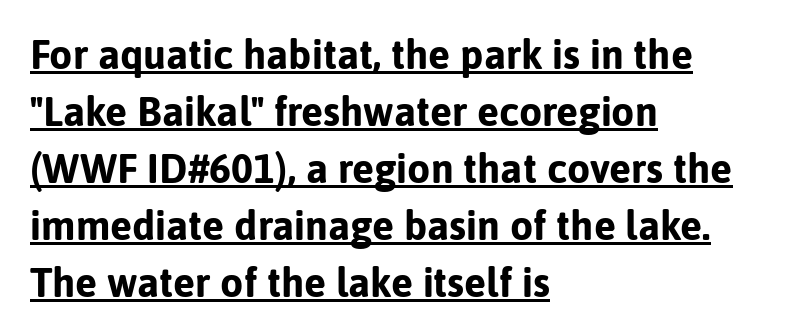
Students, observe the line beneath the letters — that is underlining. Students, observe: this is what conventionally led text looks like. Think of a printed novel: that variable character pitch is what you see here. These words are printed bold, with thick strokes throughout. In terms of posture, this sample is upright. Standard letterfit; no display-style spreading of the glyphs.
